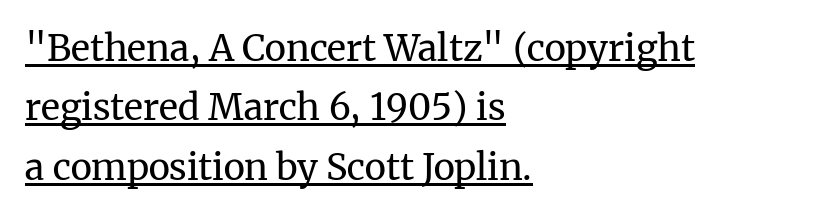
{"serif": "yes", "italic": "no", "bold": "no", "weight": "regular", "width": "normal", "stroke_contrast": "medium", "x_height": "medium", "monospaced": "no", "underline": "yes", "align": "left", "line_spacing": "normal", "line_spacing_ratio": 1.65, "letter_spacing": "normal", "letter_spacing_em": 0.0, "glyph_px": 36}
